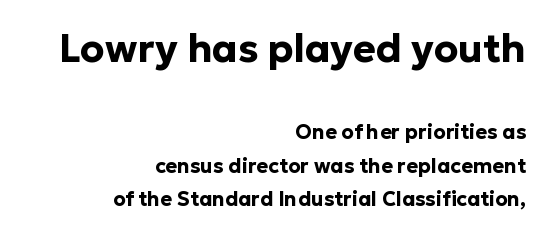
The image shows 39 px bold sans-serif type, upright; set right-aligned, normal line spacing (1.67x), normal letter spacing, not underlined; the first (top) block is 1.95x larger; low stroke contrast and a medium x-height.
